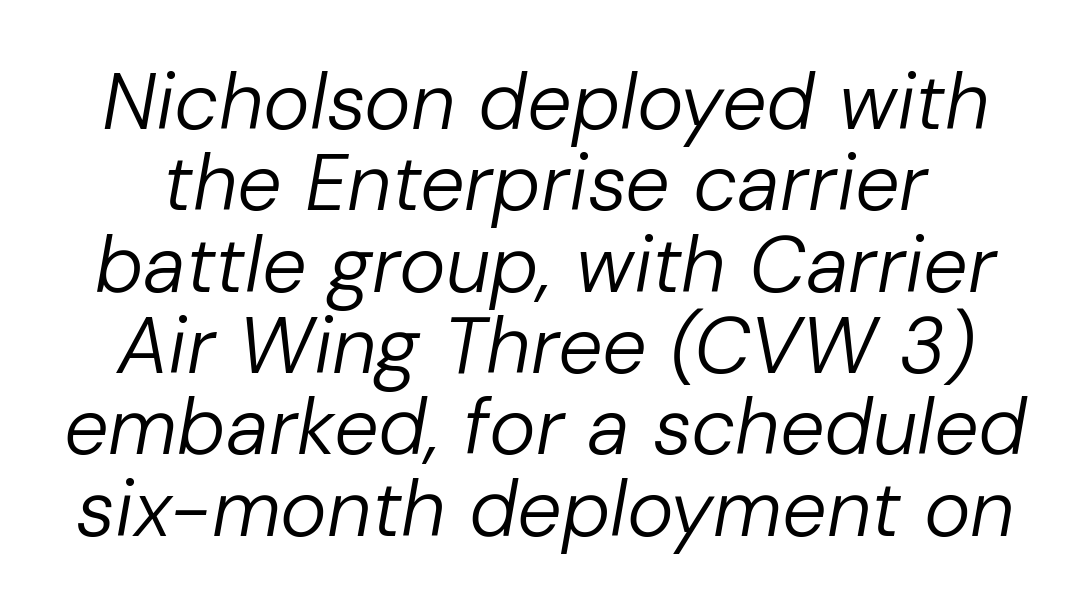
{"italic": "yes", "lean": "right", "slant_degrees": 10, "bold": "no", "weight": "regular", "width": "normal", "stroke_contrast": "low", "x_height": "medium", "monospaced": "no", "underline": "no", "line_spacing": "tight", "line_spacing_ratio": 1.03, "letter_spacing": "normal", "letter_spacing_em": 0.0, "glyph_px": 79}
